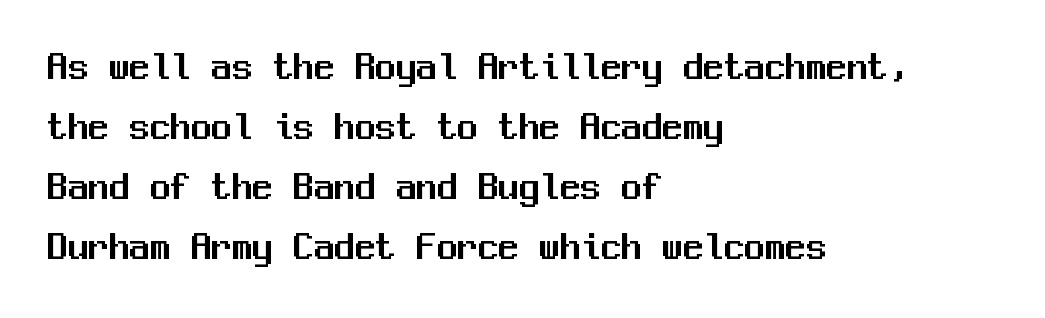
The image shows 41 px sans-serif type, upright, monospaced; set left-aligned, normal line spacing (1.46x), normal letter spacing, not underlined; medium stroke contrast and a medium x-height.
